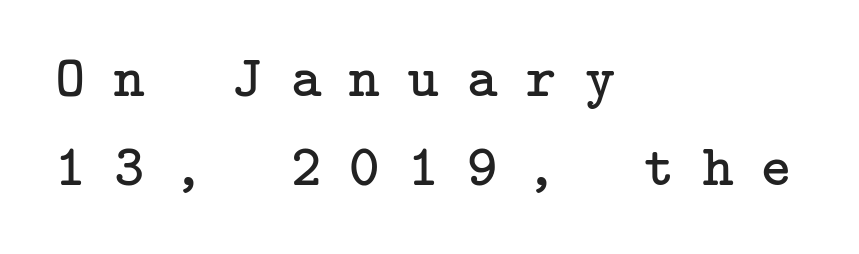
This is the regular roman posture of the typeface. Underline: absent. The font is comparable to plain body text, perhaps lighter. A normal amount of white space separates one row of letters from the next. Is this a sans? No — the strokes have serifs.
